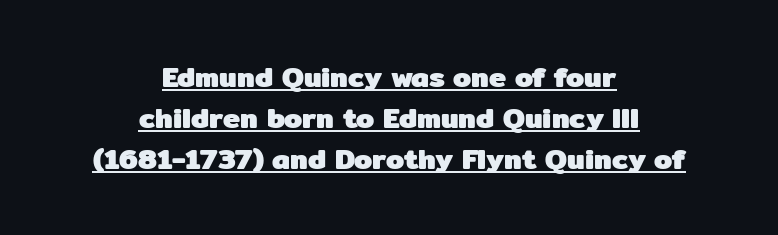
A dark, heavy texture on the line: the type is bold. The font's upright variant was chosen for this text. Centered paragraph, ragged on both sides. Letter spacing: default.
